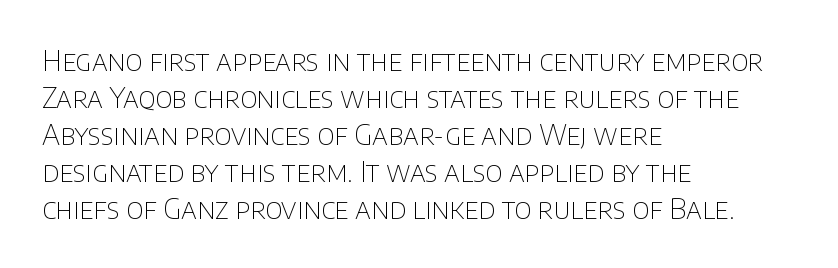
{"serif": "no", "italic": "no", "bold": "no", "weight": "thin", "width": "normal", "stroke_contrast": "low", "x_height": "large", "monospaced": "no", "underline": "no", "align": "left", "line_spacing": "normal", "line_spacing_ratio": 1.32, "letter_spacing": "normal", "letter_spacing_em": 0.0, "glyph_px": 28}
